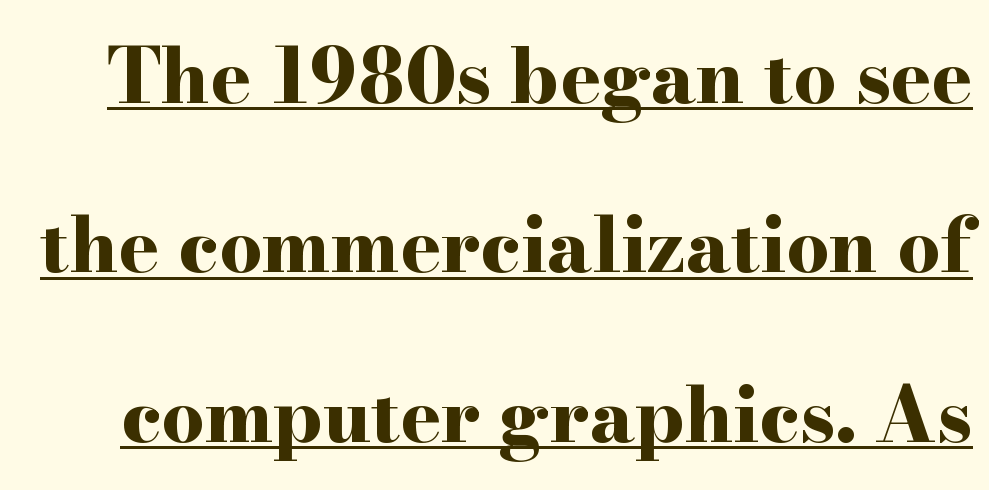
The image shows 76 px bold, wide serif type, upright; set loose line spacing (2.23x), normal letter spacing, underlined; high stroke contrast and a small x-height.
